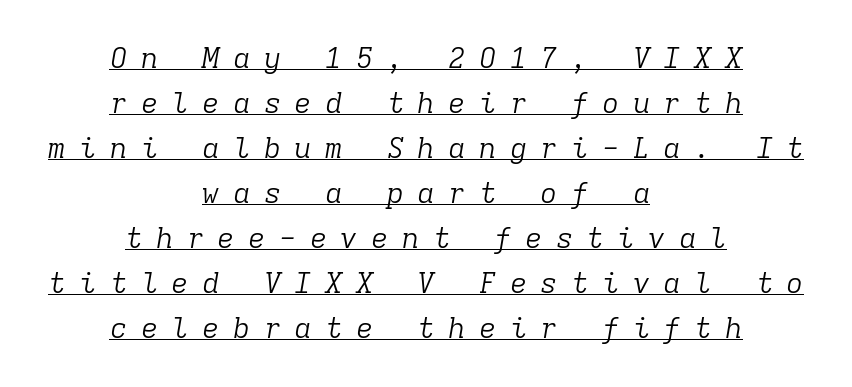
The image shows 29 px light serif type, italic (leaning right), monospaced; set centered, normal line spacing (1.55x), unusually wide letter spacing (+0.46 em), underlined; low stroke contrast and a medium x-height.
